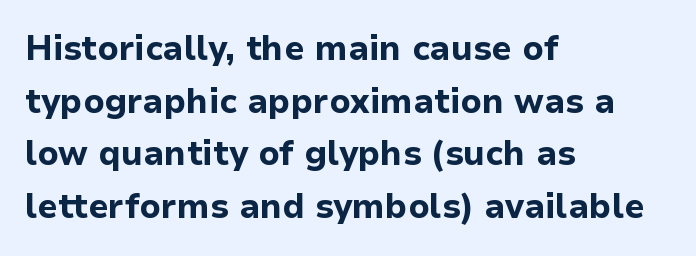
Vertical spacing — default. Inter-character spacing is left at the font's built-in metrics. Has an underline been added? It has not. Note the varied advance widths — an 'i' is clearly narrower than an 'm'. Does the weight exceed regular? Yes, all the way to bold. In terms of letterform style, serifs are entirely absent.
